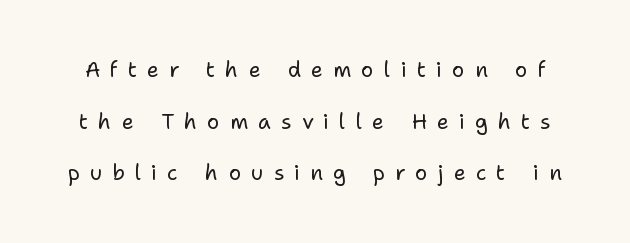
The image shows 21 px text type, upright; set loose line spacing (2.46x), unusually wide letter spacing (+0.48 em), not underlined.
